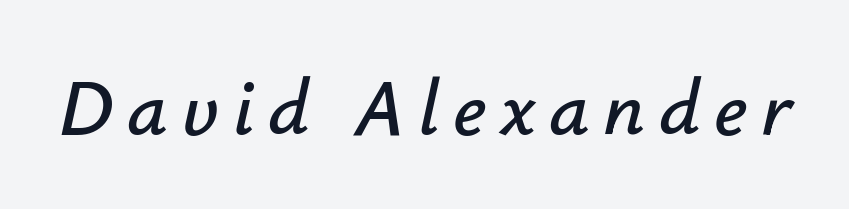
{"italic": "yes", "lean": "right", "slant_degrees": 12, "width": "normal", "stroke_contrast": "low", "x_height": "small", "monospaced": "no", "underline": "no", "glyph_px": 80}
